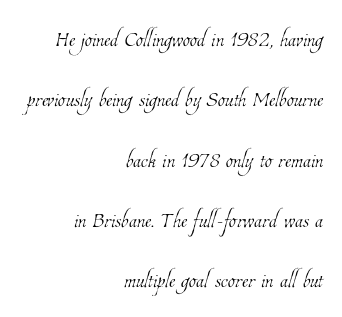
There is no visible air inserted between adjacent glyphs. Is this a fixed-width face? No — the glyphs have proportional, varying widths. No extra ink here — the face is not bold. What's the leading like? Stretched, with rows far apart. The rag falls on the left side of this text block. Honestly, there is no underline to notice here at all.
